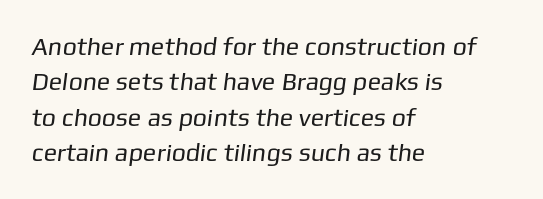
{"bold": "no", "underline": "no", "align": "left", "line_spacing": "normal", "line_spacing_ratio": 1.42, "letter_spacing": "normal", "letter_spacing_em": 0.0, "glyph_px": 25}
